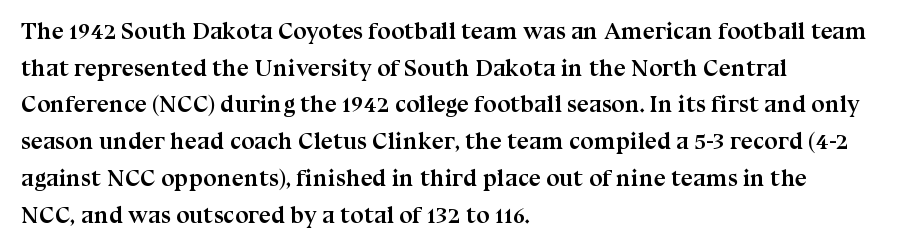
A typesetter would call this zero additional tracking. The letters stand upright; this is a roman face. Regular leading. The passage is arranged the way most books set body copy — flush left. Rule under the text: the space is simply empty. Strokes here are thick enough to call this a true bold.
